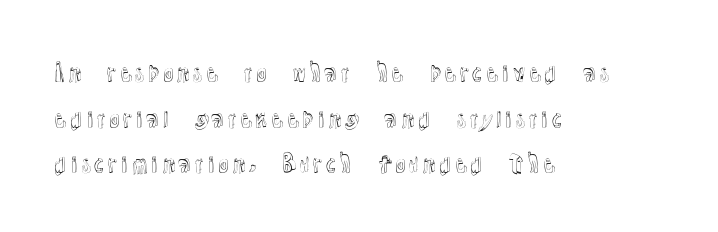
Q: Is the text italic (slanted)? A: No, it is upright.
Q: Is the text underlined? A: No.
Q: How is the paragraph aligned? A: Left-aligned.
Q: Is the spacing between letters normal or unusually wide? A: Normal.
Q: Is the spacing between lines tight, normal or loose? A: Loose.
